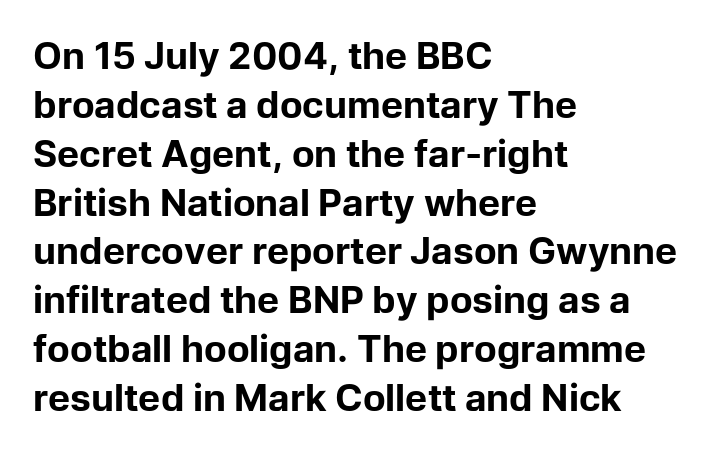
The image shows 37 px bold sans-serif type, upright; set left-aligned, normal line spacing (1.32x), normal letter spacing, not underlined; low stroke contrast and a medium x-height.
